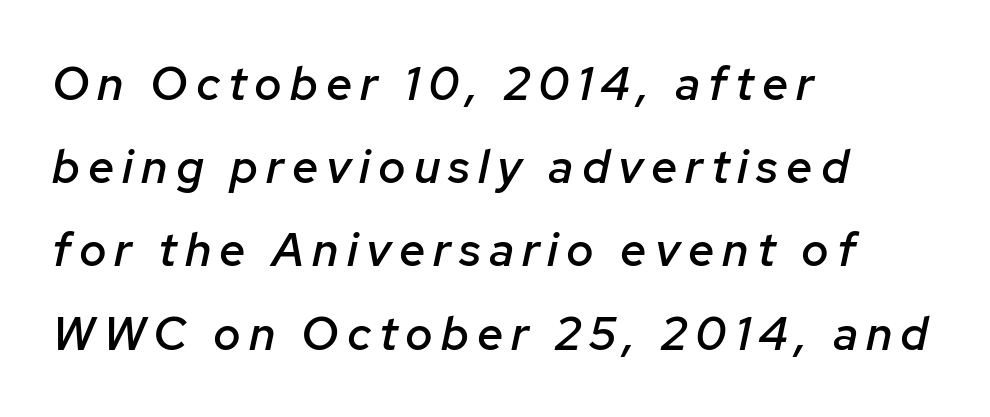
Q: Is the text bold? A: Semi-bold.
Q: Is the text italic (slanted)? A: Yes, it leans right by about 12 degrees.
Q: Is the text underlined? A: No.
Q: How is the paragraph aligned? A: Left-aligned.
Q: Width (condensed, normal, or wide)? A: Normal.
Q: Stroke contrast? A: Low.
Q: x-height? A: Medium.
Q: Monospaced? A: No.
